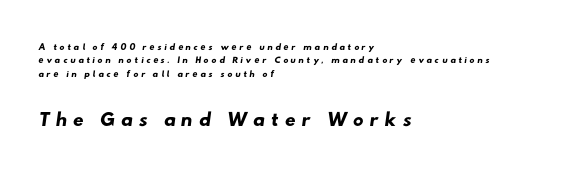
Check the space under the baseline: it is left empty. One-word summary of the alignment: left. Observe the absence of serifs on each vertical stroke in this sample. Baseline-to-baseline distance is barely more than the letter height.
